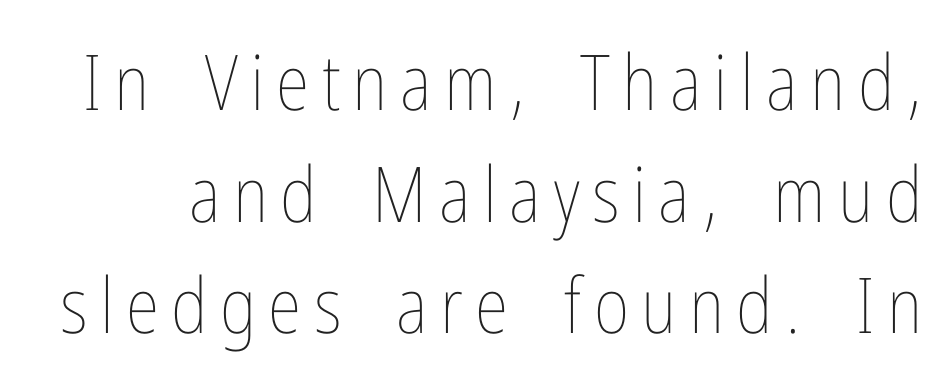
The image shows 77 px thin, condensed type, upright; set normal line spacing (1.45x), not underlined; low stroke contrast and a medium x-height.
